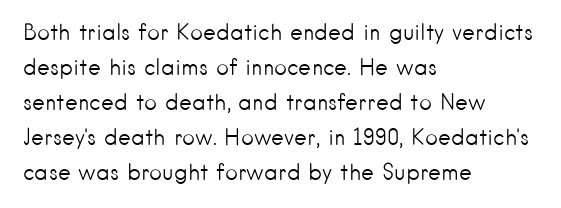
Every stem runs plumb, perpendicular to the baseline. Ink coverage per letter is moderate at most. Does extra space separate the letters? No, they use regular spacing. Line starts are locked; line ends wander. If you measured baseline to baseline, you'd find a middling distance.
